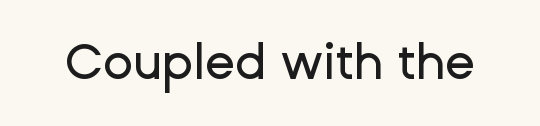
Q: Is the text italic (slanted)? A: No, it is upright.
Q: Is the typeface a serif or a sans-serif typeface? A: Sans-serif.
Q: Is the text underlined? A: No.
Q: Is the spacing between letters normal or unusually wide? A: Normal.
Q: Width (condensed, normal, or wide)? A: Normal.
Q: Stroke contrast? A: Low.
Q: x-height? A: Medium.
Q: Monospaced? A: No.
